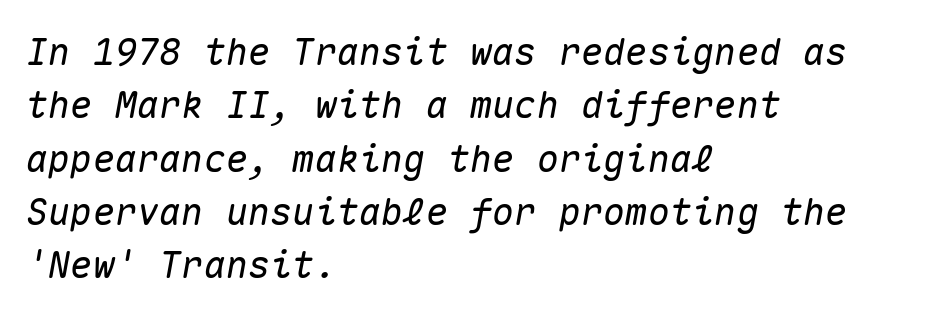
{"italic": "yes", "lean": "right", "slant_degrees": 10, "width": "normal", "stroke_contrast": "medium", "x_height": "medium", "monospaced": "yes", "underline": "no", "align": "left", "line_spacing": "normal", "line_spacing_ratio": 1.44, "letter_spacing": "normal", "letter_spacing_em": 0.0, "glyph_px": 37}
